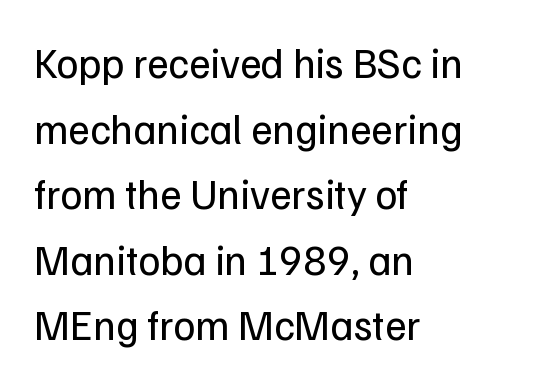
{"serif": "no", "italic": "no", "bold": "no", "weight": "regular", "width": "normal", "stroke_contrast": "low", "x_height": "medium", "monospaced": "no", "underline": "no", "align": "left", "line_spacing": "normal", "line_spacing_ratio": 1.56, "letter_spacing": "normal", "letter_spacing_em": 0.0, "glyph_px": 42}
